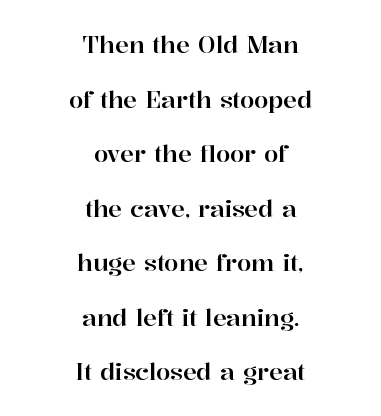
Each word holds together tightly as a unit, with standard inter-letter gaps. Check the space under the baseline: it is left empty. The lines in this sample share a center point and differ in where they start and stop. Regarding leading, the lines here are spaced well apart. A roman cut, with each character standing at attention.
